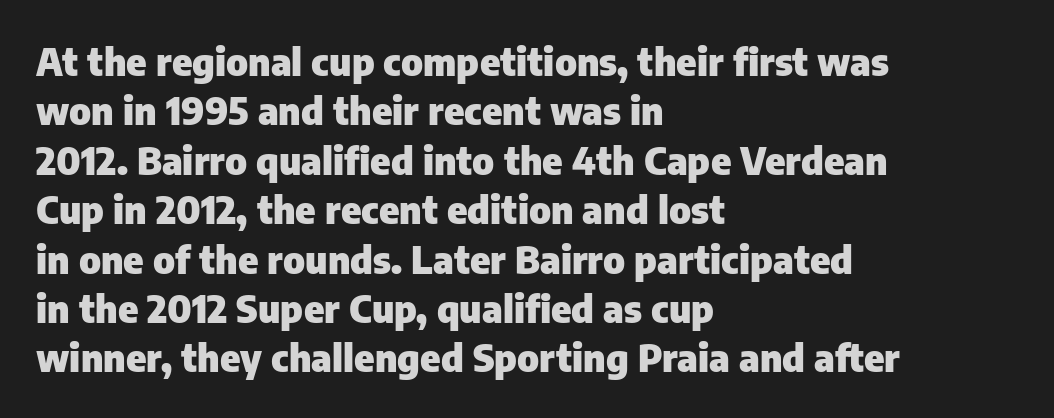
{"serif": "no", "italic": "no", "bold": "yes", "weight": "heavy", "width": "normal", "stroke_contrast": "low", "x_height": "medium", "monospaced": "no", "underline": "no", "align": "left", "line_spacing": "normal", "line_spacing_ratio": 1.3, "letter_spacing": "normal", "letter_spacing_em": 0.0, "glyph_px": 38}
